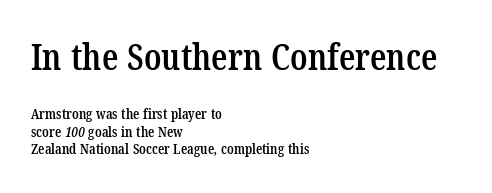
The image shows 36 px semibold, condensed serif type; set left-aligned, line spacing 1.24x, normal letter spacing, not underlined; the first (top) block is 2.57x larger; low stroke contrast and a medium x-height.
